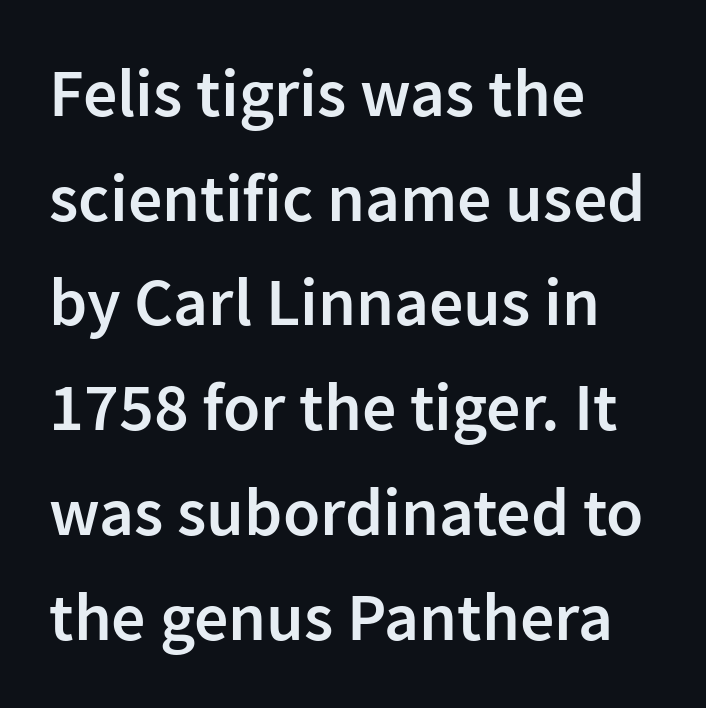
Q: Is the text bold? A: Semi-bold.
Q: Is the text italic (slanted)? A: No, it is upright.
Q: Is the typeface a serif or a sans-serif typeface? A: Sans-serif.
Q: Is the text underlined? A: No.
Q: How is the paragraph aligned? A: Left-aligned.
Q: Is the spacing between letters normal or unusually wide? A: Normal.
Q: Is the spacing between lines tight, normal or loose? A: Normal.
Q: Width (condensed, normal, or wide)? A: Normal.
Q: Stroke contrast? A: Low.
Q: x-height? A: Medium.
Q: Monospaced? A: No.
